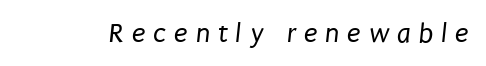
Q: Is the text bold? A: No.
Q: Is the typeface a serif or a sans-serif typeface? A: Sans-serif.
Q: Is the text underlined? A: No.
Q: Is the spacing between letters normal or unusually wide? A: Unusually wide.
Q: Width (condensed, normal, or wide)? A: Condensed.
Q: Stroke contrast? A: Low.
Q: x-height? A: Large.
Q: Monospaced? A: No.
